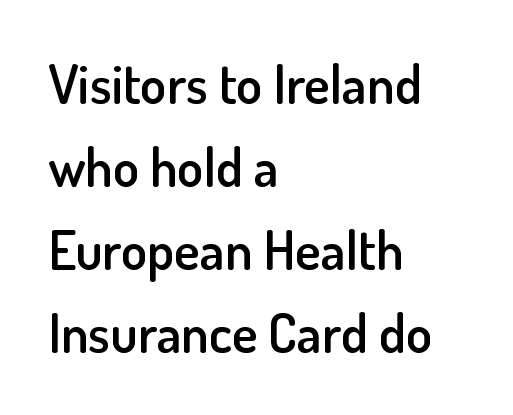
The image shows 54 px semibold sans-serif type, upright; set left-aligned, normal line spacing (1.54x), normal letter spacing, not underlined; low stroke contrast and a small x-height.
